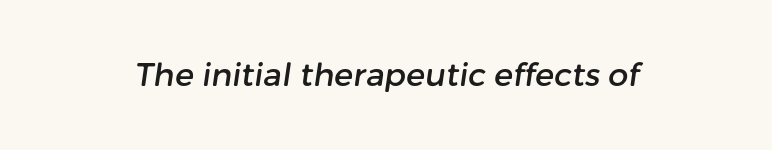
These lines are rendered in a variable-pitch font. This rendering leaves character spacing at its baseline value. The designer went with a sans here, leaving each stem footless. Just letters on the line, the space beneath them empty.
